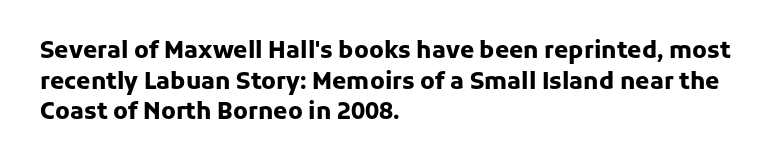
Q: Is the text bold? A: Yes.
Q: Is the text italic (slanted)? A: No, it is upright.
Q: Is the text underlined? A: No.
Q: How is the paragraph aligned? A: Left-aligned.
Q: Is the spacing between letters normal or unusually wide? A: Normal.
Q: Is the spacing between lines tight, normal or loose? A: Normal.
